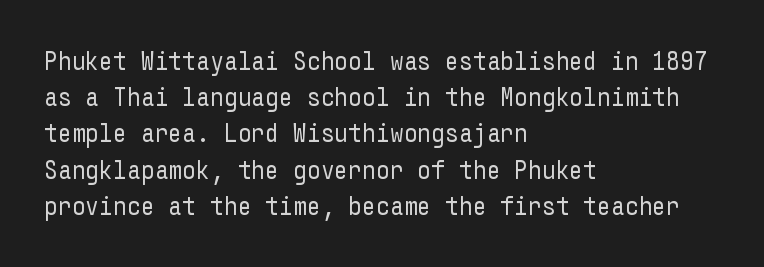
The strokes carry an ordinary text weight at most. Teacher's note: observe the even left margin — that is flush-left alignment. The lines sit at an ordinary, default distance from one another. Does extra space separate the letters? No, they use regular spacing. Posture: vertical. The specimen omits any rule beneath the text block's lines.
